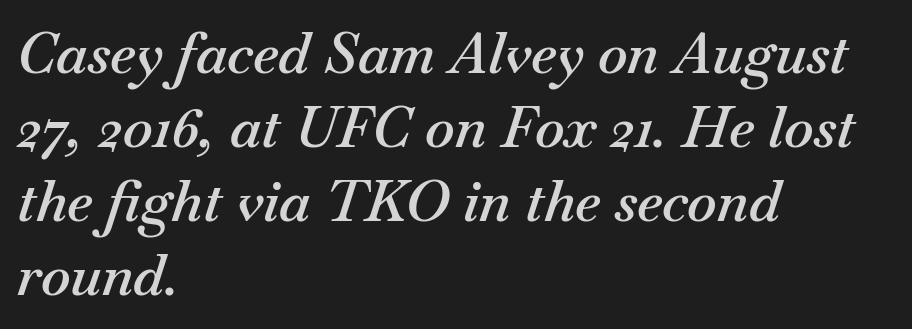
Observe the ordinary spacing: letters are neighbours, not strangers. Posture: slanted. Casual observation: everything's shoved over to the left. The passage shown is typed in a proportional face where columns would drift. The font is running at a semibold setting, under full bold.
